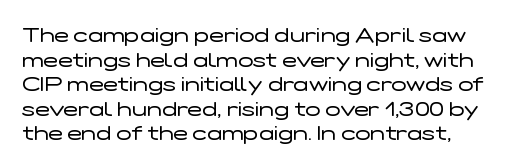
Q: Is the text bold? A: No.
Q: Is the text italic (slanted)? A: No, it is upright.
Q: Is the text underlined? A: No.
Q: Is the spacing between letters normal or unusually wide? A: Normal.
